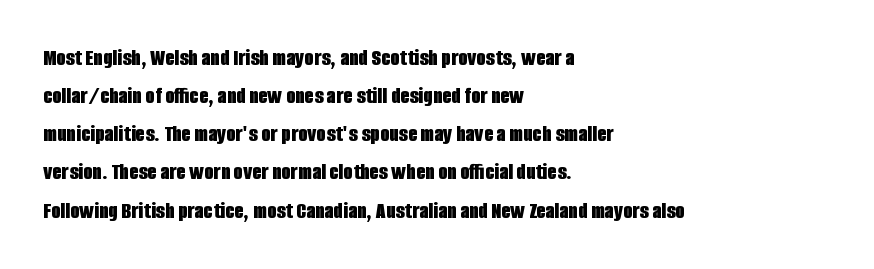
Q: Is the text bold? A: Yes.
Q: Is the text italic (slanted)? A: No, it is upright.
Q: Is the text underlined? A: No.
Q: How is the paragraph aligned? A: Left-aligned.
Q: Is the spacing between letters normal or unusually wide? A: Normal.
Q: Is the spacing between lines tight, normal or loose? A: Normal.
